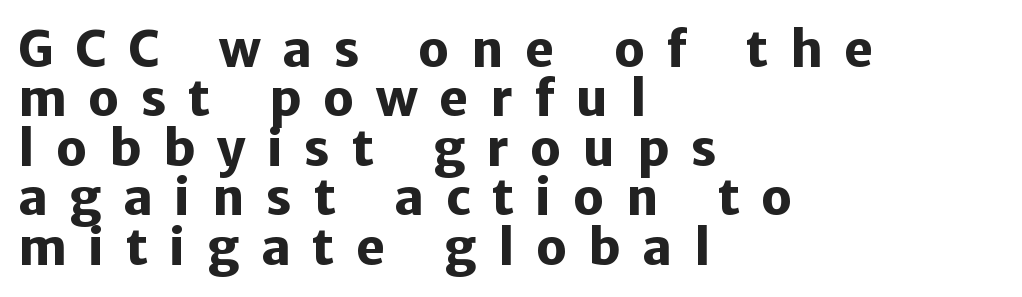
Q: Is the text bold? A: Yes.
Q: Is the text italic (slanted)? A: No, it is upright.
Q: Is the typeface a serif or a sans-serif typeface? A: Sans-serif.
Q: Is the text underlined? A: No.
Q: How is the paragraph aligned? A: Left-aligned.
Q: Is the spacing between letters normal or unusually wide? A: Unusually wide.
Q: Is the spacing between lines tight, normal or loose? A: Tight.
Q: Width (condensed, normal, or wide)? A: Normal.
Q: Stroke contrast? A: Low.
Q: x-height? A: Medium.
Q: Monospaced? A: No.
